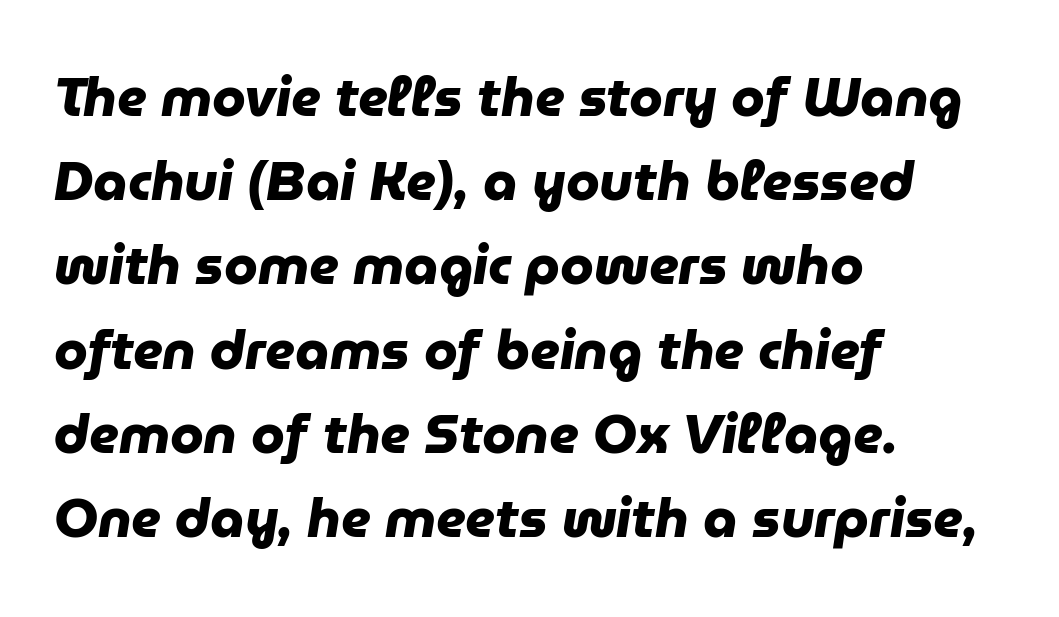
The image shows 54 px heavy sans-serif type; set left-aligned, normal line spacing (1.56x), normal letter spacing, not underlined; low stroke contrast and a medium x-height.
